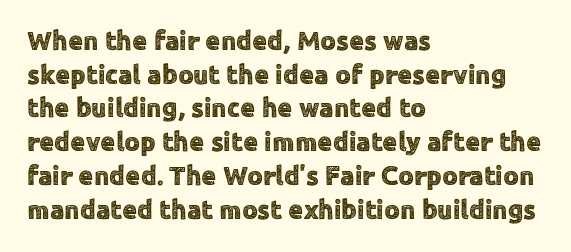
The image shows 27 px text type, upright; set left-aligned, normal line spacing (1.25x), normal letter spacing, not underlined.
